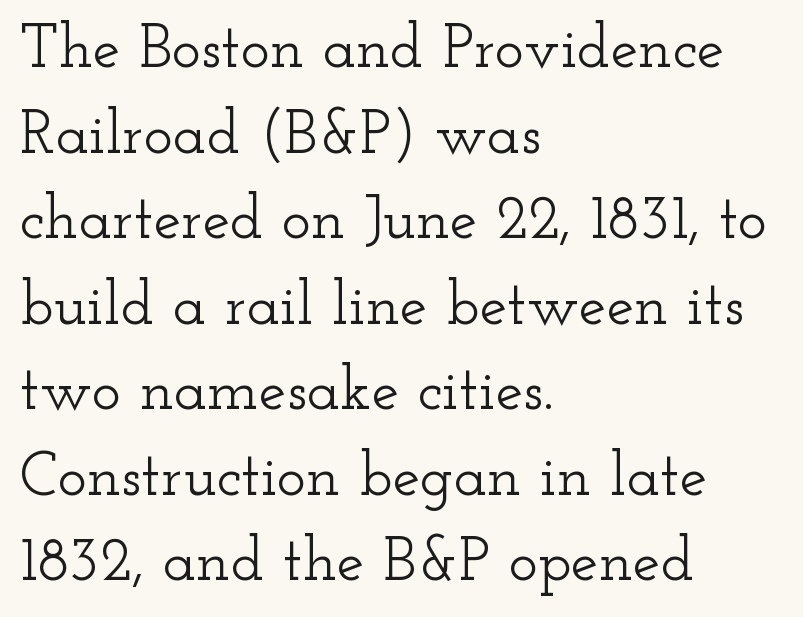
{"serif": "yes", "italic": "no", "width": "wide", "stroke_contrast": "low", "x_height": "small", "monospaced": "no", "underline": "no", "align": "left", "line_spacing": "normal", "line_spacing_ratio": 1.38, "letter_spacing": "normal", "letter_spacing_em": 0.0, "glyph_px": 62}
